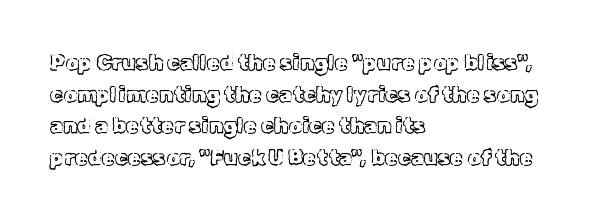
{"italic": "no", "underline": "no", "align": "left", "line_spacing": "normal", "line_spacing_ratio": 1.51, "letter_spacing": "normal", "letter_spacing_em": 0.0, "glyph_px": 21}
